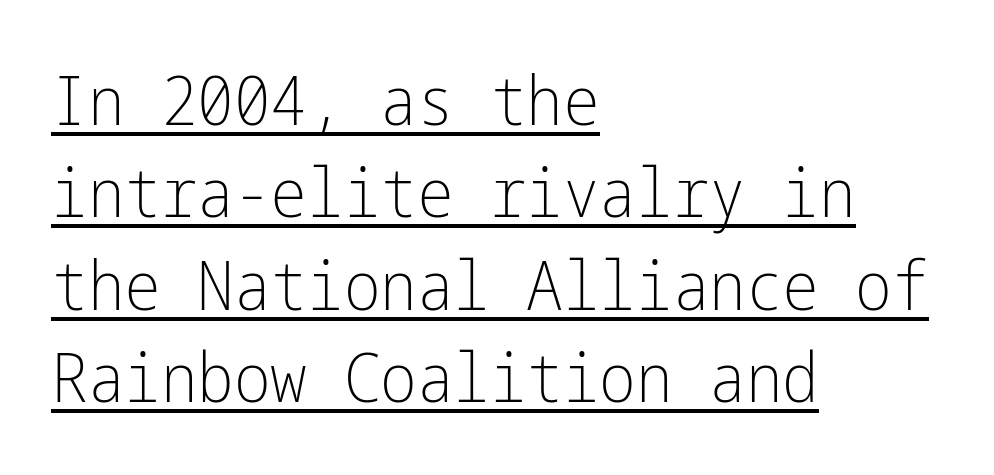
Nope, no serifs anywhere on these letters. The rendering uses a moderate line-height, typical for paragraphs. These characters rest on top of a visible drawn line. Ordinary non-slanted type is in use. Visually the block forms a straight wall on the left and a jagged coastline on the right. Summary of weight: not heavy and not bold.
